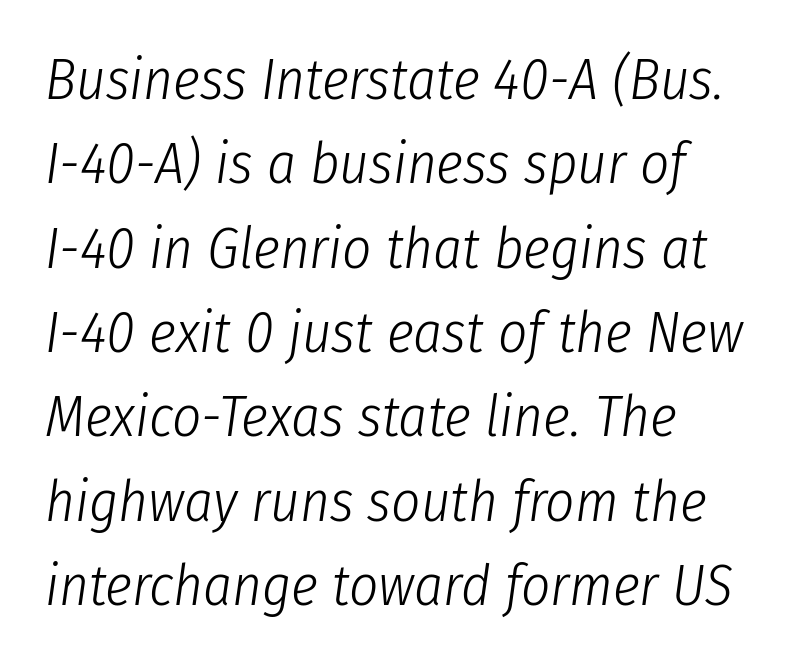
The rendering keeps characters at their native spacing. Decoration check: the copy has no underline. The typeface has the unassuming heft of standard copy or less. This is oblique type, the kind used for emphasis or titles. Note the varied advance widths — an 'i' is clearly narrower than an 'm'. Each new line begins a customary step beneath the previous one.
